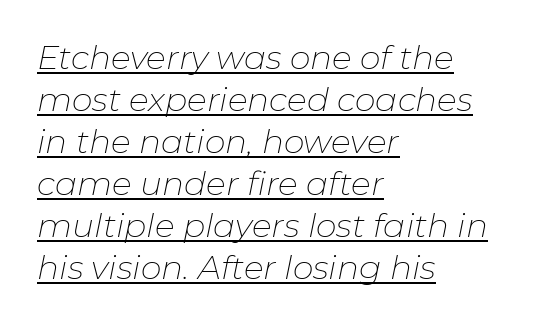
Q: Is the text bold? A: No.
Q: Is the text italic (slanted)? A: Yes, it leans right by about 11 degrees.
Q: Is the text underlined? A: Yes.
Q: How is the paragraph aligned? A: Left-aligned.
Q: Is the spacing between letters normal or unusually wide? A: Normal.
Q: Is the spacing between lines tight, normal or loose? A: Normal.
Q: Width (condensed, normal, or wide)? A: Normal.
Q: Stroke contrast? A: Low.
Q: x-height? A: Medium.
Q: Monospaced? A: No.
